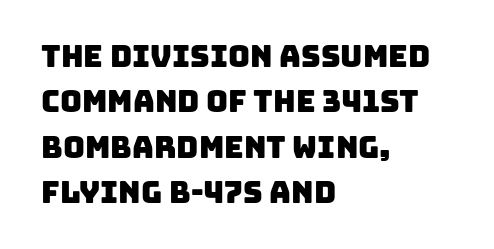
The image shows 30 px sans-serif type; set left-aligned, normal line spacing (1.51x), normal letter spacing, not underlined; low stroke contrast and a large x-height.
